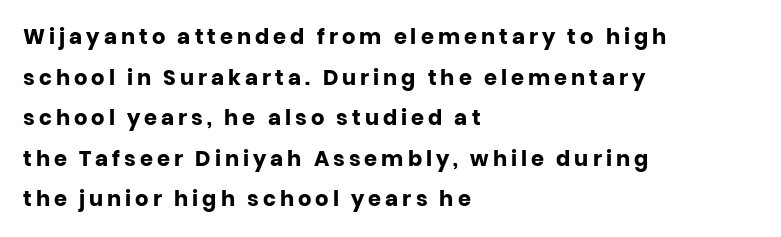
Strong, thick strokes mark this as bold type. Is there much room between lines? Yes — plenty of vertical air separates them. Casual observation: everything's shoved over to the left. Decoration check: the copy has no underline. Every stem runs plumb, perpendicular to the baseline.
